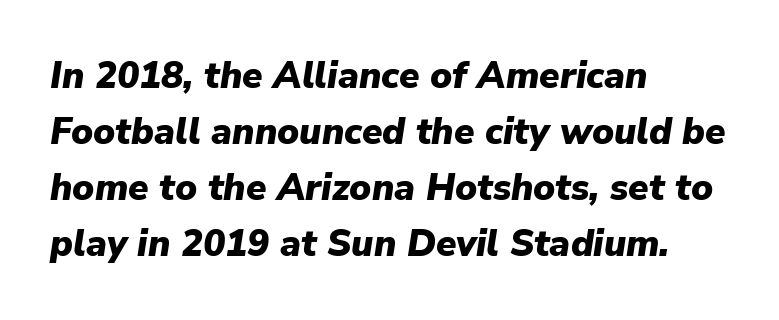
{"italic": "yes", "lean": "right", "slant_degrees": 9, "bold": "yes", "weight": "heavy", "width": "normal", "stroke_contrast": "low", "x_height": "medium", "monospaced": "no", "underline": "no", "align": "left", "line_spacing": "normal", "line_spacing_ratio": 1.51, "letter_spacing": "normal", "letter_spacing_em": 0.0, "glyph_px": 37}
